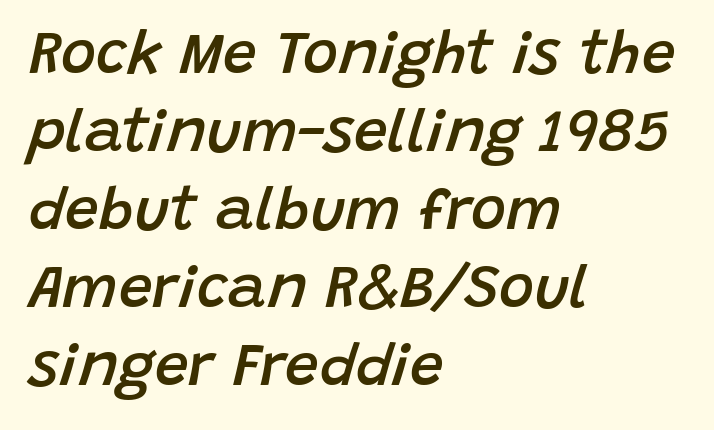
{"italic": "yes", "lean": "right", "slant_degrees": 15, "bold": "semi", "weight": "semibold", "width": "normal", "stroke_contrast": "low", "x_height": "large", "monospaced": "no", "underline": "no", "align": "left", "line_spacing": "normal", "line_spacing_ratio": 1.3, "letter_spacing": "normal", "letter_spacing_em": 0.0, "glyph_px": 60}
